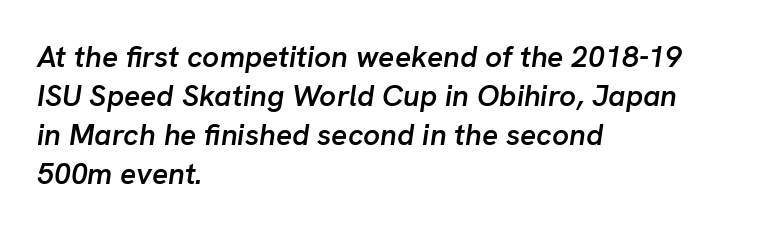
On the weight axis this lands at semibold, roughly 600. Underlining? Definitely not there. Reading down the column, the eye jumps a familiar distance to each next line. The font's italic variant was chosen for this text. The lines are quadded left.
